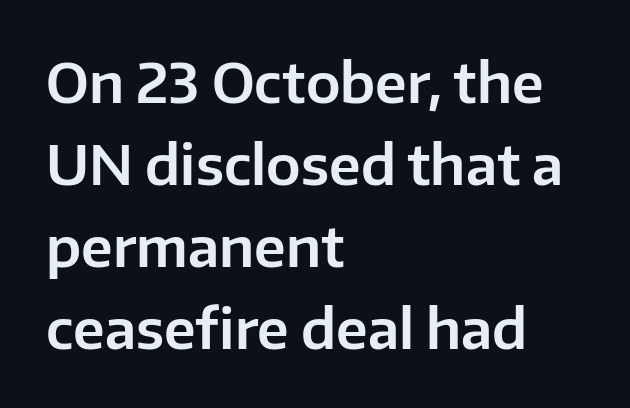
Q: Is the text italic (slanted)? A: No, it is upright.
Q: Is the typeface a serif or a sans-serif typeface? A: Sans-serif.
Q: Is the text underlined? A: No.
Q: How is the paragraph aligned? A: Left-aligned.
Q: Is the spacing between letters normal or unusually wide? A: Normal.
Q: Is the spacing between lines tight, normal or loose? A: Normal.
Q: Width (condensed, normal, or wide)? A: Normal.
Q: Stroke contrast? A: Low.
Q: x-height? A: Medium.
Q: Monospaced? A: No.
